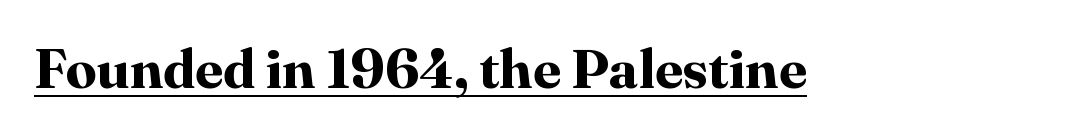
The image shows 55 px bold serif type, upright; set normal letter spacing, underlined; high stroke contrast and a medium x-height.
